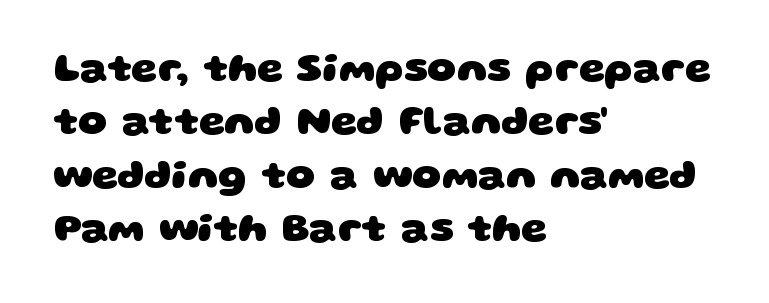
{"serif": "no", "bold": "yes", "weight": "heavy", "width": "wide", "stroke_contrast": "low", "x_height": "large", "monospaced": "no", "underline": "no", "align": "left", "line_spacing": "normal", "line_spacing_ratio": 1.3, "letter_spacing": "normal", "letter_spacing_em": 0.0, "glyph_px": 41}
